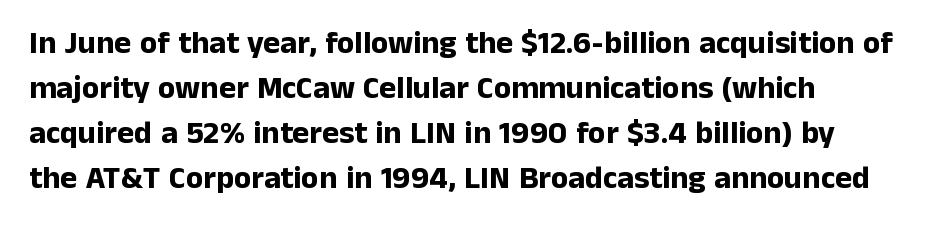
Q: Is the text bold? A: Yes.
Q: Is the text italic (slanted)? A: No, it is upright.
Q: Is the typeface a serif or a sans-serif typeface? A: Sans-serif.
Q: Is the text underlined? A: No.
Q: How is the paragraph aligned? A: Left-aligned.
Q: Is the spacing between letters normal or unusually wide? A: Normal.
Q: Is the spacing between lines tight, normal or loose? A: Normal.
Q: Width (condensed, normal, or wide)? A: Normal.
Q: Stroke contrast? A: Low.
Q: x-height? A: Medium.
Q: Monospaced? A: No.
